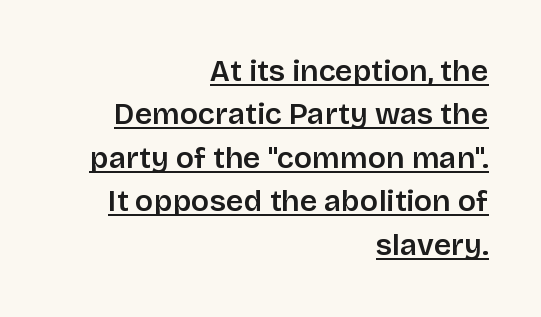
The image shows 30 px semibold sans-serif type, upright; set right-aligned, normal line spacing (1.45x), normal letter spacing, underlined; low stroke contrast and a large x-height.
